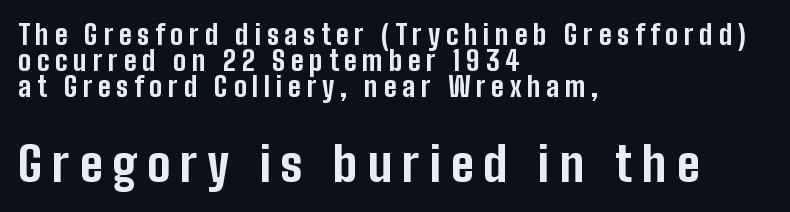
Do the characters align in a grid? No, the font is proportional. Does the bottom block carry the larger type? Yes, it does. Layout note: lines flush left. No word sits above an underline. Heavy, bold letterforms. The specimen reads as upright at a glance.
